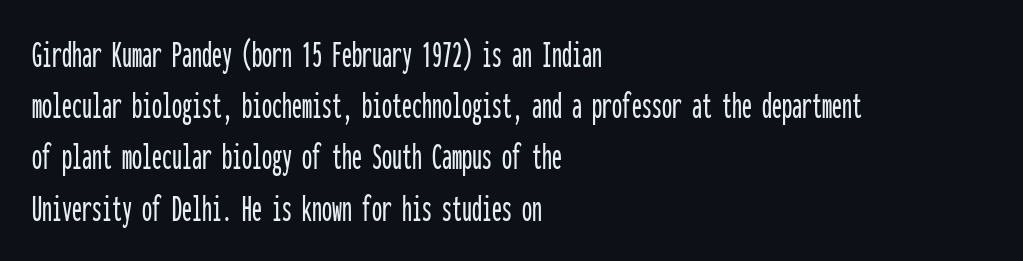
Q: Is the text italic (slanted)? A: No, it is upright.
Q: Is the typeface a serif or a sans-serif typeface? A: Sans-serif.
Q: Is the text underlined? A: No.
Q: How is the paragraph aligned? A: Left-aligned.
Q: Is the spacing between letters normal or unusually wide? A: Normal.
Q: Is the spacing between lines tight, normal or loose? A: Normal.
Q: Width (condensed, normal, or wide)? A: Condensed.
Q: Stroke contrast? A: Low.
Q: x-height? A: Medium.
Q: Monospaced? A: Yes.
